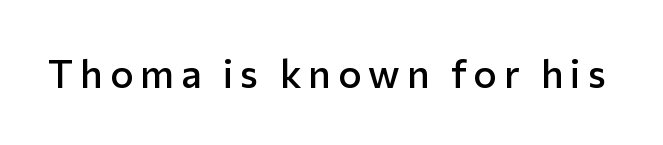
{"serif": "no", "italic": "no", "bold": "semi", "weight": "semibold", "width": "normal", "stroke_contrast": "low", "x_height": "medium", "monospaced": "no", "underline": "no", "glyph_px": 39}
